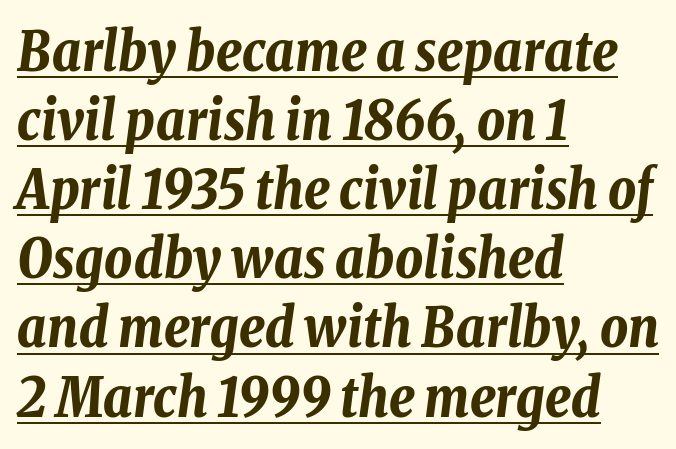
{"italic": "yes", "lean": "right", "slant_degrees": 8, "bold": "yes", "weight": "bold", "width": "condensed", "stroke_contrast": "low", "x_height": "medium", "monospaced": "no", "underline": "yes", "align": "left", "line_spacing": "normal", "line_spacing_ratio": 1.28, "letter_spacing": "normal", "letter_spacing_em": 0.0, "glyph_px": 54}
